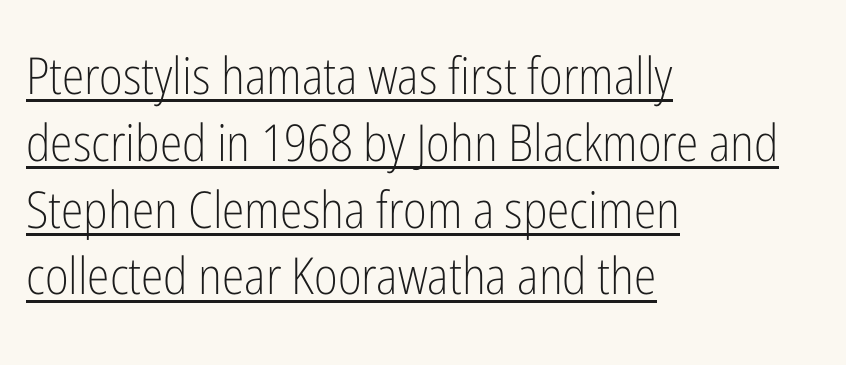
Q: Is the text bold? A: No.
Q: Is the text italic (slanted)? A: No, it is upright.
Q: Is the typeface a serif or a sans-serif typeface? A: Sans-serif.
Q: Is the text underlined? A: Yes.
Q: How is the paragraph aligned? A: Left-aligned.
Q: Is the spacing between letters normal or unusually wide? A: Normal.
Q: Is the spacing between lines tight, normal or loose? A: Normal.
Q: Width (condensed, normal, or wide)? A: Condensed.
Q: Stroke contrast? A: Low.
Q: x-height? A: Medium.
Q: Monospaced? A: No.
